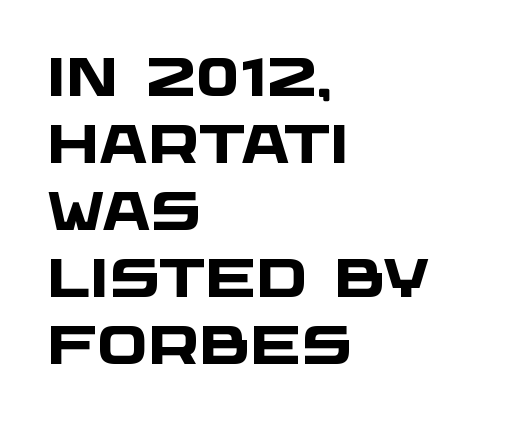
{"serif": "no", "bold": "yes", "weight": "heavy", "width": "wide", "stroke_contrast": "low", "x_height": "large", "monospaced": "no", "underline": "no", "align": "left", "line_spacing_ratio": 1.24, "letter_spacing": "normal", "letter_spacing_em": 0.0, "glyph_px": 54}
